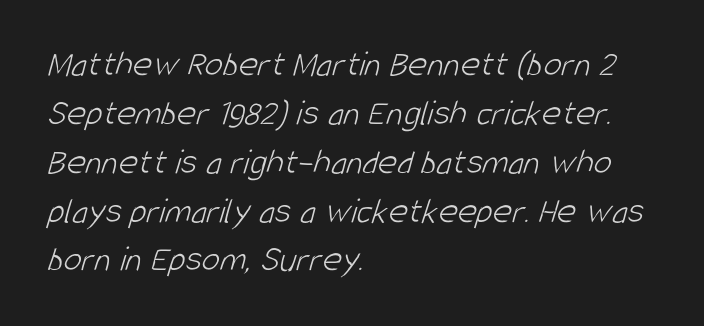
{"serif": "no", "bold": "no", "weight": "light", "width": "condensed", "stroke_contrast": "low", "x_height": "large", "monospaced": "no", "underline": "no", "align": "left", "line_spacing": "normal", "line_spacing_ratio": 1.32, "letter_spacing": "normal", "letter_spacing_em": 0.0, "glyph_px": 37}
